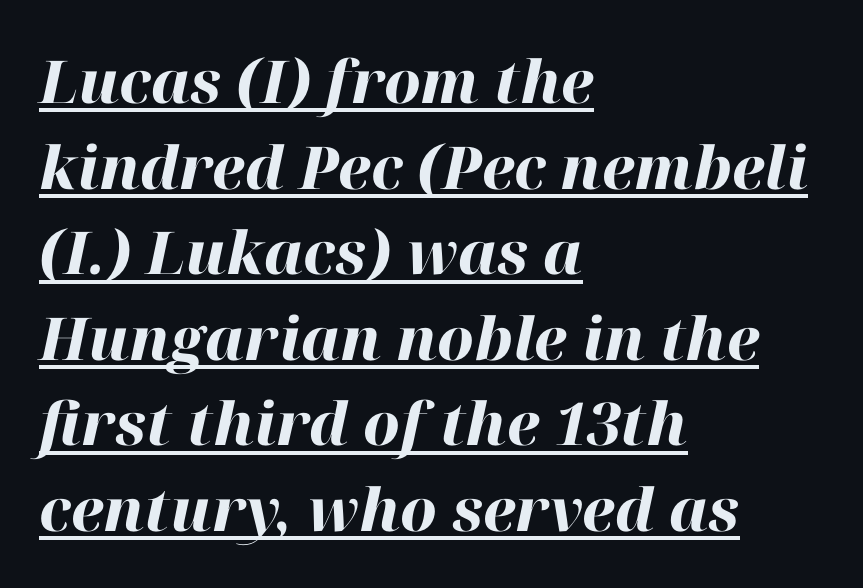
Q: Is the text bold? A: Yes.
Q: Is the text italic (slanted)? A: Yes, it leans right by about 12 degrees.
Q: Is the text underlined? A: Yes.
Q: How is the paragraph aligned? A: Left-aligned.
Q: Is the spacing between letters normal or unusually wide? A: Normal.
Q: Is the spacing between lines tight, normal or loose? A: Normal.
Q: Width (condensed, normal, or wide)? A: Normal.
Q: Stroke contrast? A: High.
Q: x-height? A: Medium.
Q: Monospaced? A: No.
